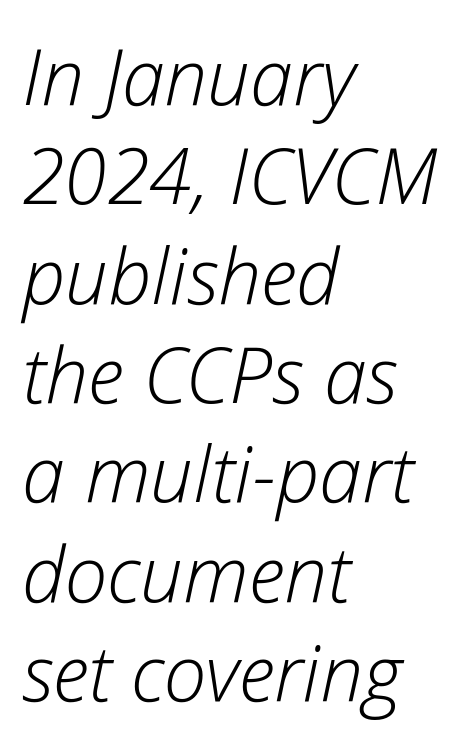
{"italic": "yes", "lean": "right", "slant_degrees": 12, "bold": "no", "weight": "light", "width": "normal", "stroke_contrast": "low", "x_height": "medium", "monospaced": "no", "underline": "no", "align": "left", "line_spacing": "normal", "line_spacing_ratio": 1.29, "letter_spacing": "normal", "letter_spacing_em": 0.0, "glyph_px": 77}
